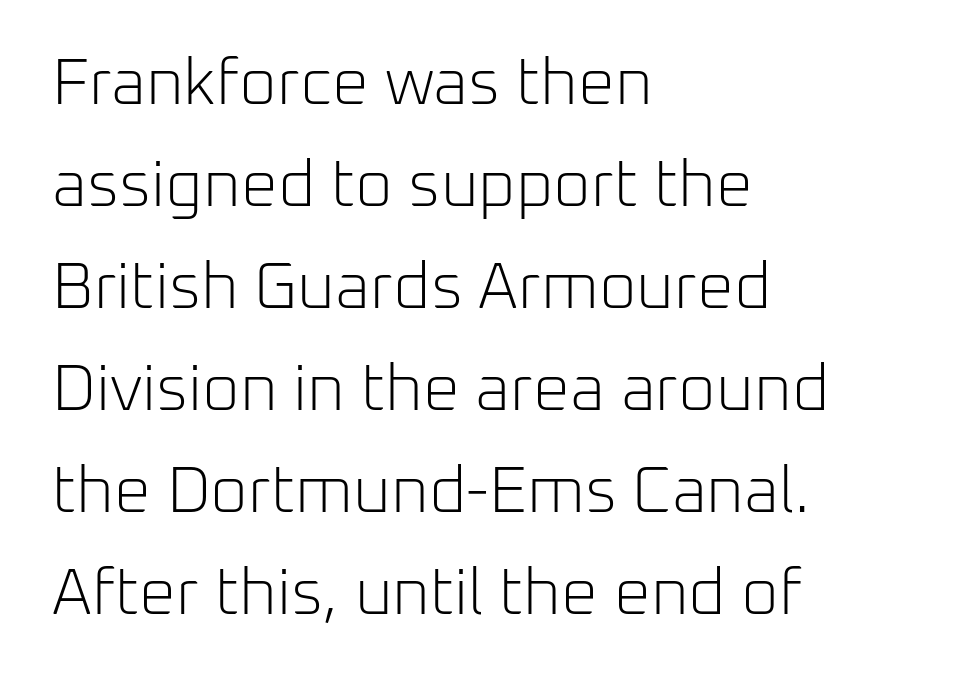
The image shows 65 px light sans-serif type, upright; set left-aligned, normal line spacing (1.57x), normal letter spacing, not underlined; low stroke contrast and a medium x-height.
